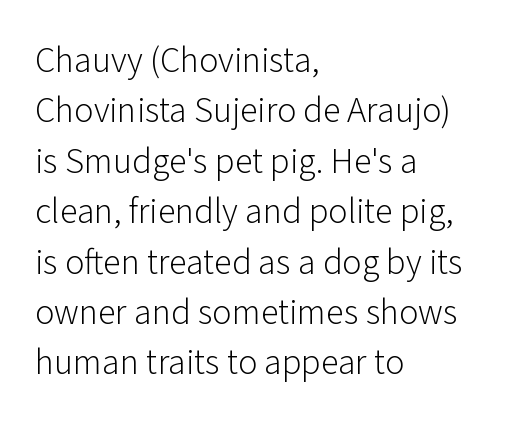
Q: Is the text bold? A: No.
Q: Is the text italic (slanted)? A: No, it is upright.
Q: Is the typeface a serif or a sans-serif typeface? A: Sans-serif.
Q: Is the text underlined? A: No.
Q: How is the paragraph aligned? A: Left-aligned.
Q: Is the spacing between letters normal or unusually wide? A: Normal.
Q: Is the spacing between lines tight, normal or loose? A: Normal.
Q: Width (condensed, normal, or wide)? A: Normal.
Q: Stroke contrast? A: Low.
Q: x-height? A: Medium.
Q: Monospaced? A: No.
